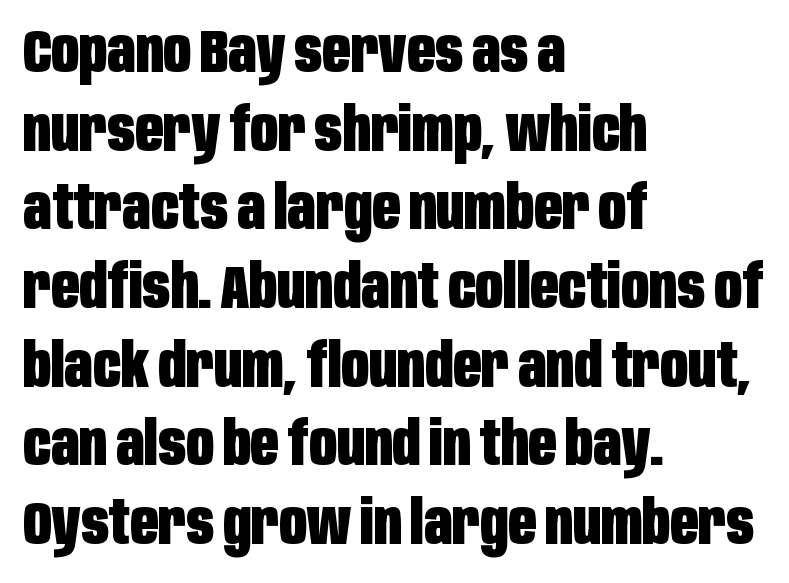
You could call the tracking neutral — neither tight nor loose. Words float on clear page, feet unadorned. Varying glyph widths throughout — classic text-font behaviour. These lines stack with their left ends in a neat column.
